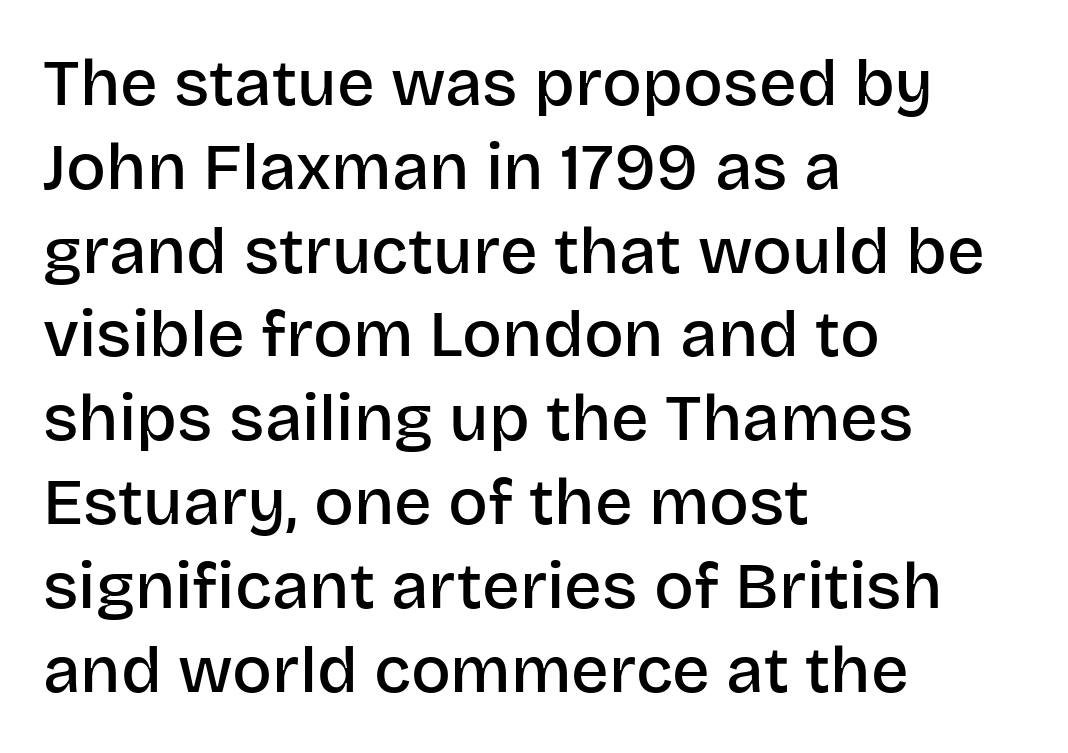
The compositor pushed each line to the left boundary. Does the type have serifs? No, each stem ends abruptly. A typesetter would mark this as roman, not italic. The leading is moderate, giving the passage an even texture.
